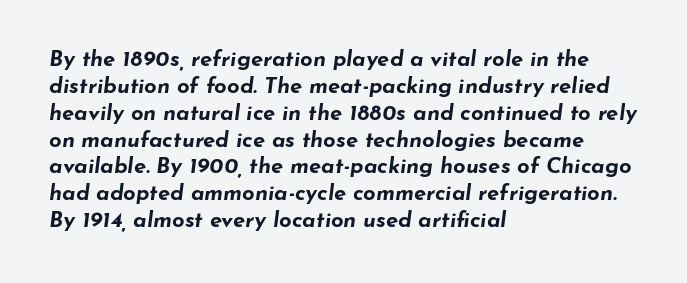
{"italic": "yes", "lean": "right", "slant_degrees": 7, "bold": "yes", "underline": "no", "align": "left", "line_spacing_ratio": 1.22, "letter_spacing": "normal", "letter_spacing_em": 0.0, "glyph_px": 22}
